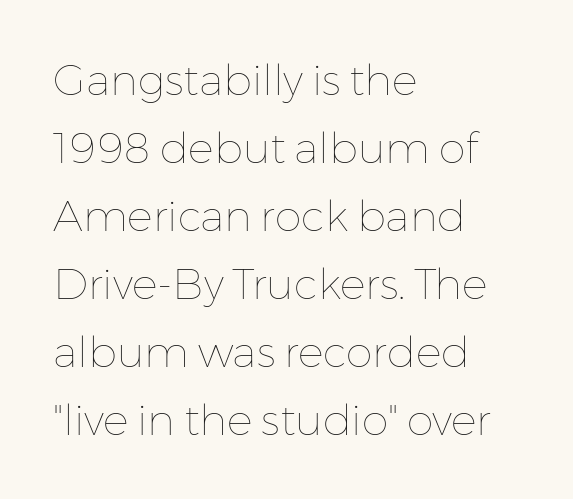
{"italic": "no", "bold": "no", "weight": "thin", "width": "normal", "stroke_contrast": "low", "x_height": "medium", "monospaced": "no", "underline": "no", "align": "left", "line_spacing": "normal", "line_spacing_ratio": 1.58, "letter_spacing": "normal", "letter_spacing_em": 0.0, "glyph_px": 43}
